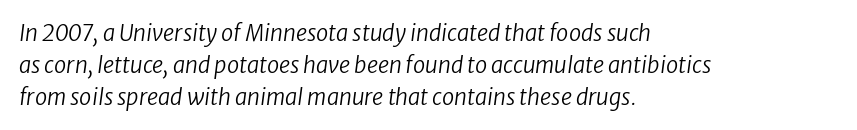
The image shows 22 px text type; set left-aligned, normal line spacing (1.45x), normal letter spacing, not underlined.
